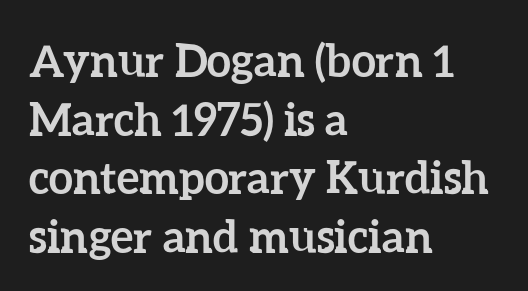
Quick note: interline space is typical. Every row of glyphs begins at an identical x-position on the left. Clear beneath every line of the passage. The specimen reads as upright at a glance. The font is running at its bold setting.
